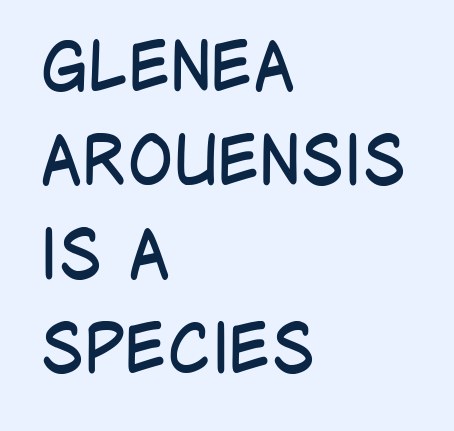
{"serif": "no", "italic": "no", "bold": "no", "weight": "regular", "width": "condensed", "stroke_contrast": "low", "x_height": "large", "monospaced": "no", "underline": "no", "align": "left", "line_spacing": "normal", "line_spacing_ratio": 1.38, "letter_spacing": "normal", "letter_spacing_em": 0.0, "glyph_px": 68}
